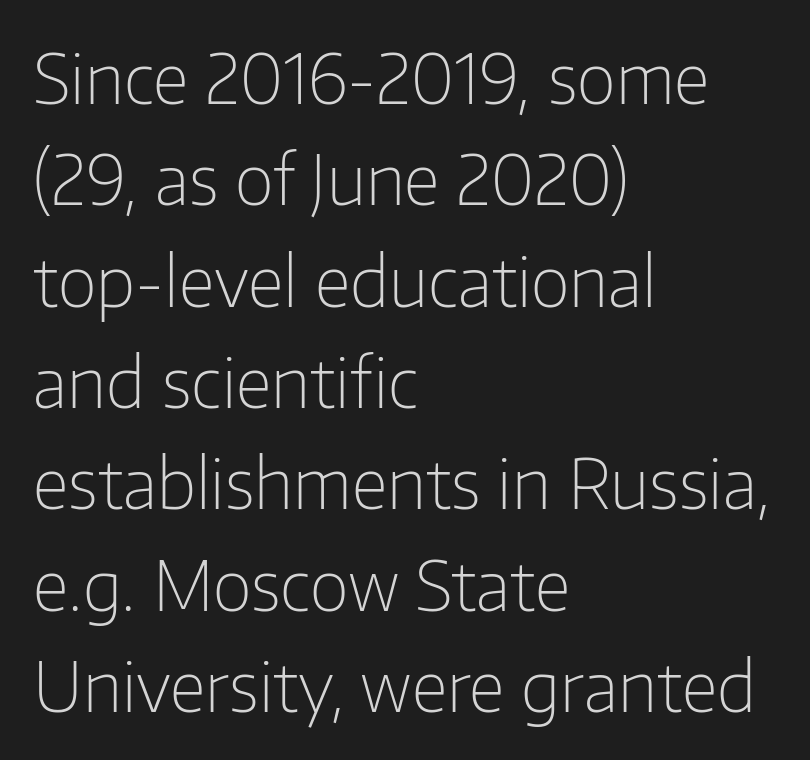
Does the leading feel generous? No, just average. Nope, not italic — everything's standing straight. A typesetter would call this zero additional tracking. The cut favours lightness, reaching ordinary text weight at its darkest.
